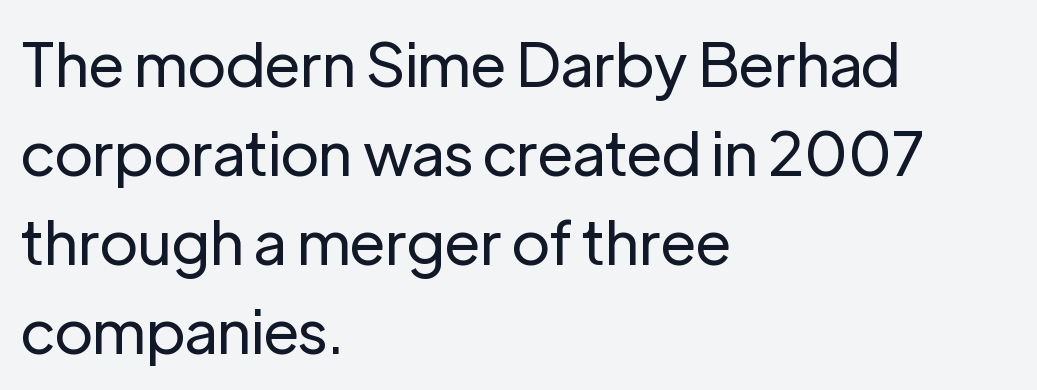
Q: Is the text bold? A: No.
Q: Is the text italic (slanted)? A: No, it is upright.
Q: Is the typeface a serif or a sans-serif typeface? A: Sans-serif.
Q: Is the text underlined? A: No.
Q: How is the paragraph aligned? A: Left-aligned.
Q: Is the spacing between letters normal or unusually wide? A: Normal.
Q: Is the spacing between lines tight, normal or loose? A: Normal.
Q: Width (condensed, normal, or wide)? A: Normal.
Q: Stroke contrast? A: Low.
Q: x-height? A: Medium.
Q: Monospaced? A: No.
